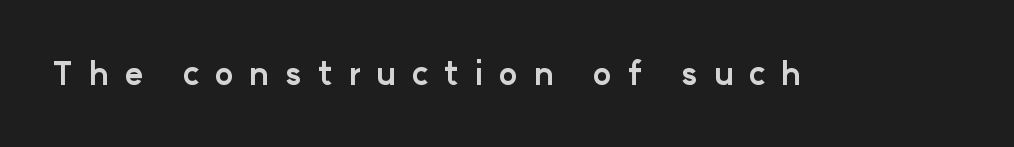
The image shows 32 px bold sans-serif type, upright; set unusually wide letter spacing (+0.49 em), not underlined; low stroke contrast and a medium x-height.
